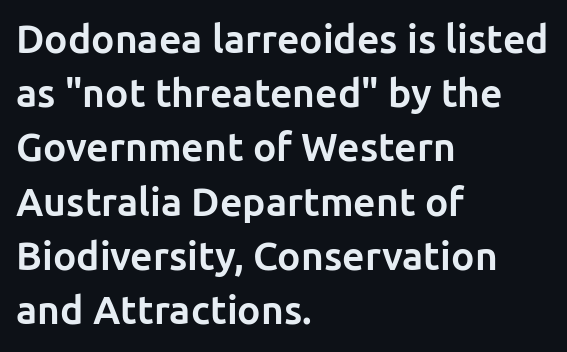
The rendering anchors every line to the left-hand side. The passage shown is typed in a proportional face where columns would drift. This is roman type, the default non-slanted kind. The baseline area is clear. Glyph-to-glyph distance matches everyday printed text.
